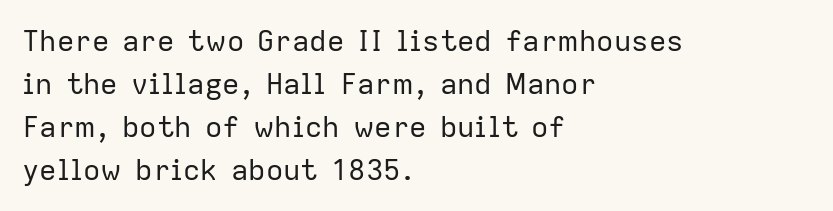
{"serif": "no", "italic": "no", "bold": "no", "weight": "regular", "width": "normal", "stroke_contrast": "low", "x_height": "medium", "monospaced": "no", "underline": "no", "align": "left", "line_spacing": "normal", "line_spacing_ratio": 1.48, "letter_spacing": "normal", "letter_spacing_em": 0.0, "glyph_px": 29}
